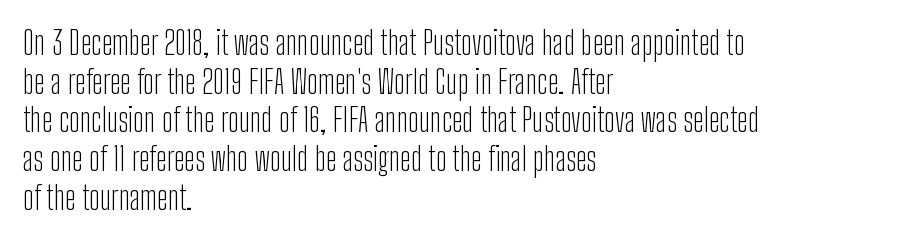
Q: Is the text bold? A: No.
Q: Is the text italic (slanted)? A: No, it is upright.
Q: Is the typeface a serif or a sans-serif typeface? A: Sans-serif.
Q: Is the text underlined? A: No.
Q: How is the paragraph aligned? A: Left-aligned.
Q: Is the spacing between letters normal or unusually wide? A: Normal.
Q: Width (condensed, normal, or wide)? A: Condensed.
Q: Stroke contrast? A: Low.
Q: x-height? A: Medium.
Q: Monospaced? A: No.
